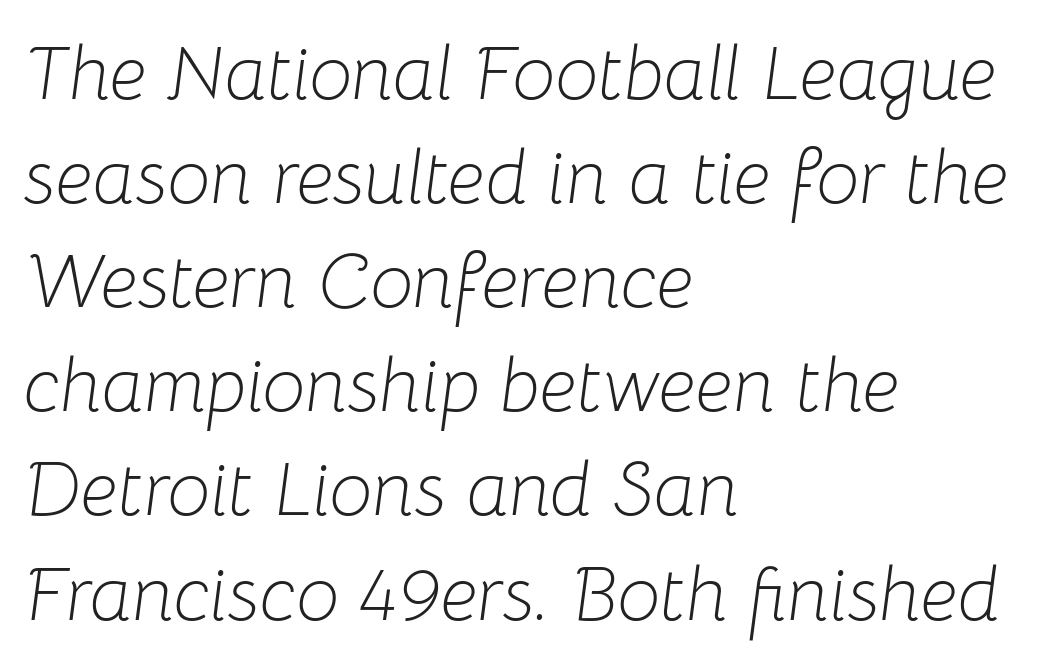
The font sits on the lighter half of the weight spectrum, regular included. One glance says typical: line gaps are just what's usual. Anything drawn beneath the words? Only blank space. Honestly, the letter spacing is just normal — you wouldn't notice it.
